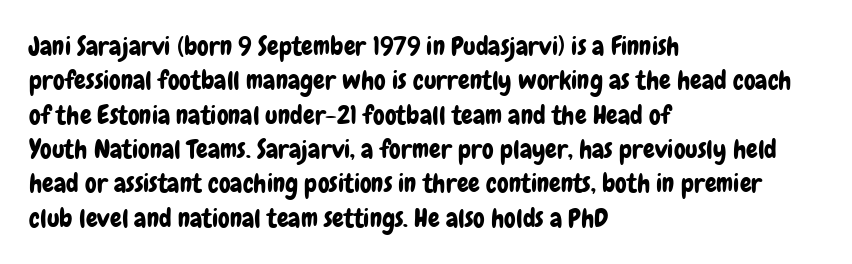
Here the glyphs are tracked normally, forming tight word shapes. Notice how the passage keeps a crisp vertical edge on the left only. A normal amount of white space separates one row of letters from the next. The string is rendered with underlining switched off.
